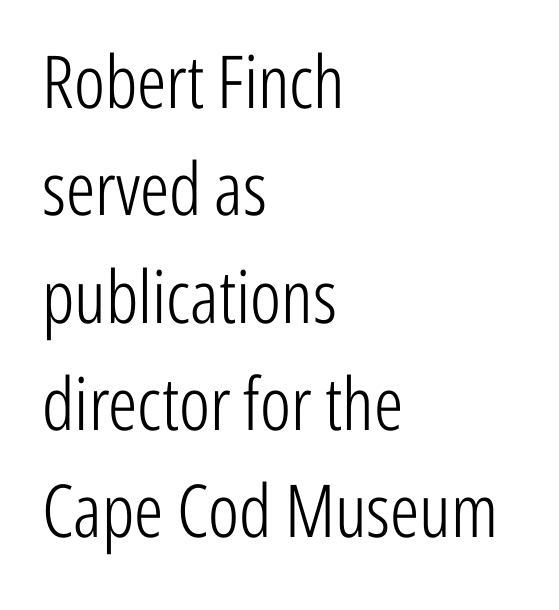
The image shows 73 px light, condensed sans-serif type, upright; set left-aligned, normal line spacing (1.47x), normal letter spacing, not underlined; low stroke contrast and a medium x-height.
